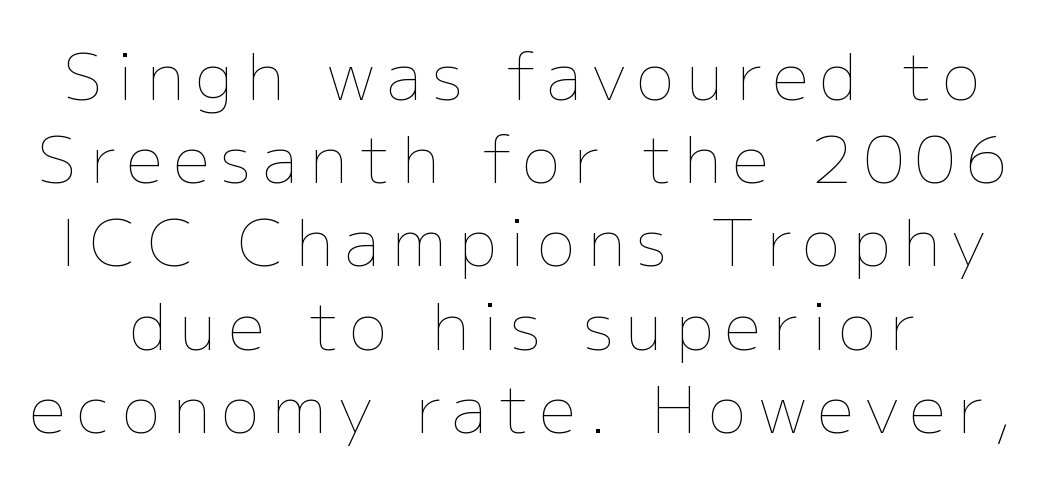
Q: Is the text bold? A: No.
Q: Is the text italic (slanted)? A: No, it is upright.
Q: Is the text underlined? A: No.
Q: Is the spacing between lines tight, normal or loose? A: Normal.
Q: Width (condensed, normal, or wide)? A: Normal.
Q: Stroke contrast? A: Low.
Q: x-height? A: Medium.
Q: Monospaced? A: No.
